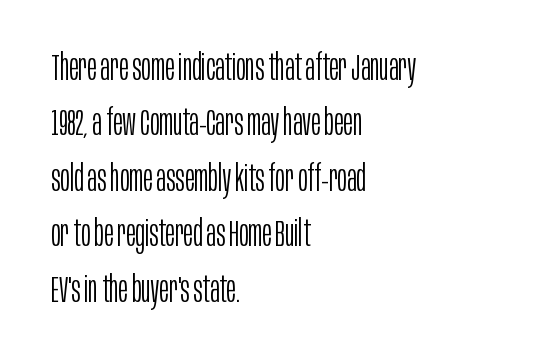
Observe the ordinary spacing: letters are neighbours, not strangers. The rows are spaced the way most documents space them. Each stroke keeps to a modest, everyday thickness or less. Letters rest on an invisible, unmarked baseline. Ordinary non-slanted type is in use.
